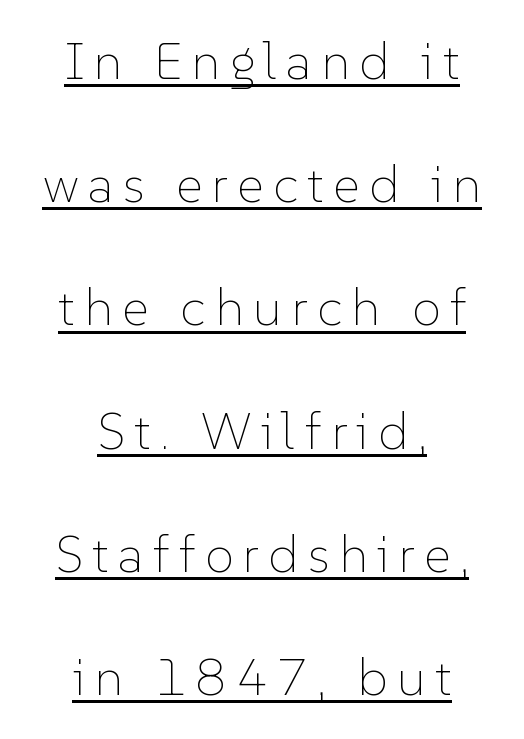
The image shows 52 px thin type, upright; set centered, loose line spacing (2.37x), underlined; low stroke contrast and a medium x-height.
